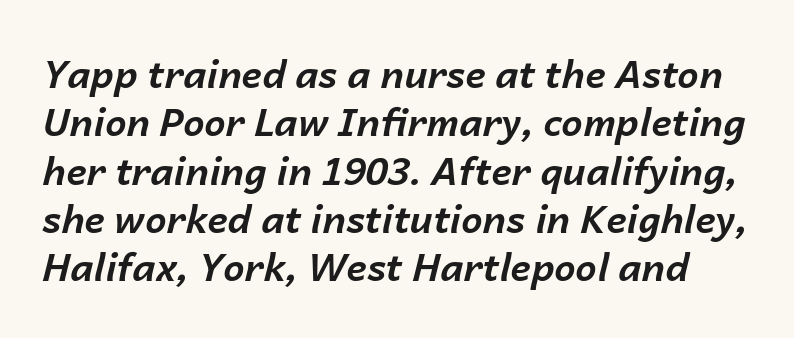
Q: Is the text bold? A: Yes.
Q: Is the text italic (slanted)? A: Yes, it leans right by about 14 degrees.
Q: Is the text underlined? A: No.
Q: Is the spacing between letters normal or unusually wide? A: Normal.
Q: Is the spacing between lines tight, normal or loose? A: Normal.
Q: Width (condensed, normal, or wide)? A: Normal.
Q: Stroke contrast? A: Low.
Q: x-height? A: Medium.
Q: Monospaced? A: No.
